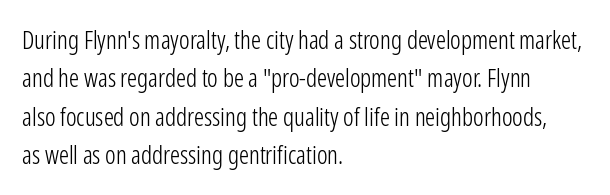
The image shows 25 px text type, upright; set left-aligned, normal line spacing (1.54x), normal letter spacing, not underlined.
